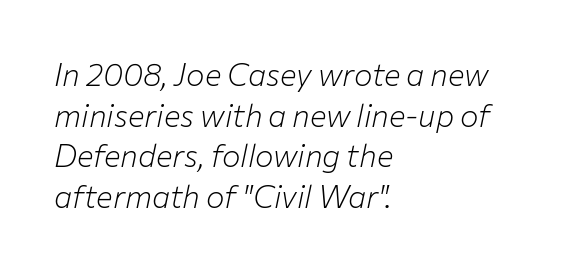
Q: Is the text bold? A: No.
Q: Is the text italic (slanted)? A: Yes, it leans right by about 12 degrees.
Q: Is the text underlined? A: No.
Q: How is the paragraph aligned? A: Left-aligned.
Q: Is the spacing between letters normal or unusually wide? A: Normal.
Q: Is the spacing between lines tight, normal or loose? A: Normal.
Q: Width (condensed, normal, or wide)? A: Normal.
Q: Stroke contrast? A: Low.
Q: x-height? A: Medium.
Q: Monospaced? A: No.
